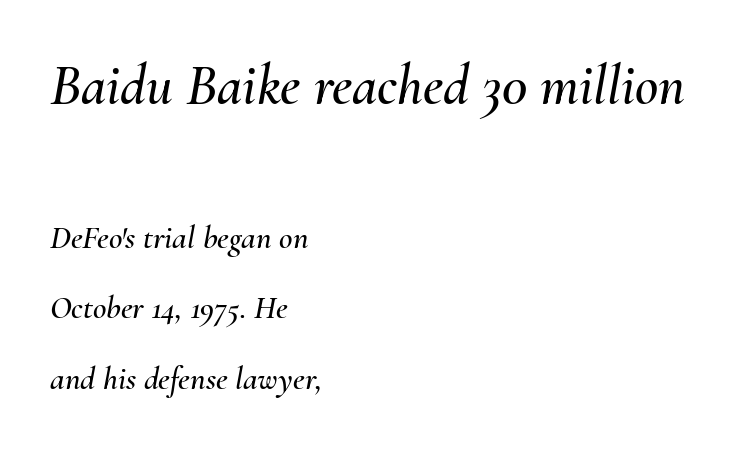
Q: Is the text italic (slanted)? A: Yes, it leans right by about 10 degrees.
Q: Is the text underlined? A: No.
Q: How is the paragraph aligned? A: Left-aligned.
Q: Is the spacing between letters normal or unusually wide? A: Normal.
Q: Is the spacing between lines tight, normal or loose? A: Loose.
Q: Which block of text is set in a larger size, the first (top) or the second (bottom)? A: The first (top) one.
Q: Width (condensed, normal, or wide)? A: Normal.
Q: Stroke contrast? A: Medium.
Q: x-height? A: Small.
Q: Monospaced? A: No.
